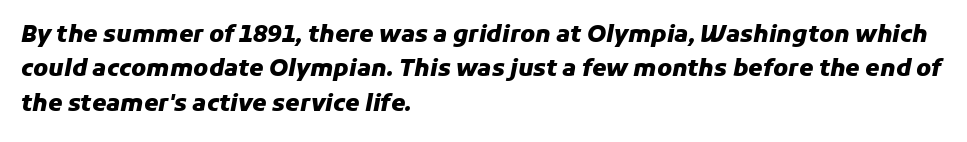
The font is running at its bold setting. Reading down the block, your eye returns to a fixed left position each line. Tall strokes in this sample are angled rather than plumb. No extra tracking has been applied to these lines.
